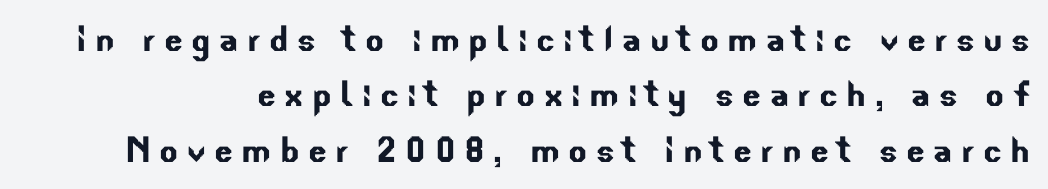
The image shows 44 px sans-serif type; set normal line spacing (1.26x), not underlined; low stroke contrast and a small x-height.
